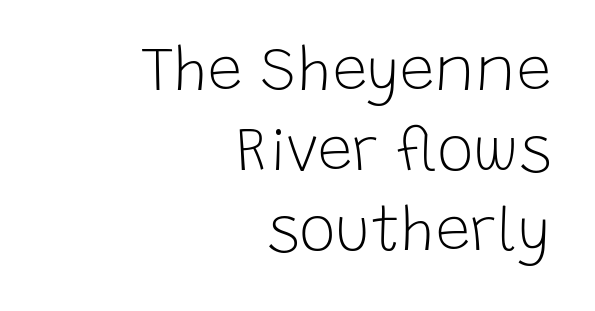
A quiet, ordinary-to-light weight characterises the typeface. The rendering anchors every line to the right-hand side. A typesetter would mark this as roman, not italic. The passage shown stacks its lines at a standard gap. The type family on display is of the sans-serif kind. Honestly, the letter spacing is just normal — you wouldn't notice it.
